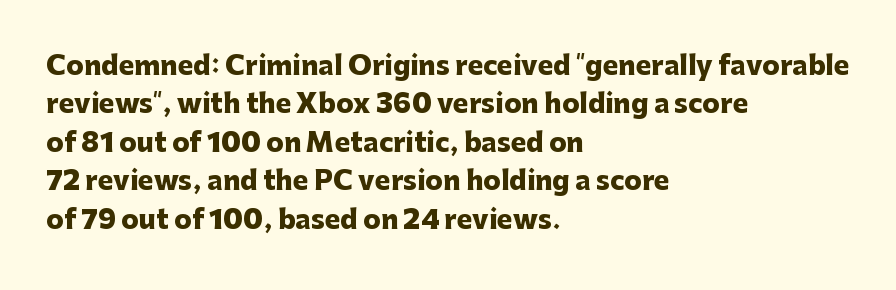
The image shows 26 px bold type, upright; set left-aligned, normal line spacing (1.48x), normal letter spacing, not underlined.
